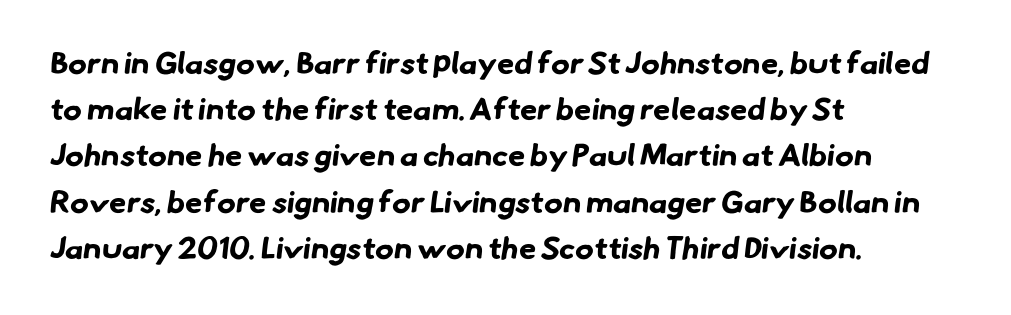
Q: Is the text bold? A: Yes.
Q: Is the typeface a serif or a sans-serif typeface? A: Sans-serif.
Q: Is the text underlined? A: No.
Q: How is the paragraph aligned? A: Left-aligned.
Q: Is the spacing between letters normal or unusually wide? A: Normal.
Q: Is the spacing between lines tight, normal or loose? A: Normal.
Q: Width (condensed, normal, or wide)? A: Normal.
Q: Stroke contrast? A: Low.
Q: x-height? A: Small.
Q: Monospaced? A: No.
